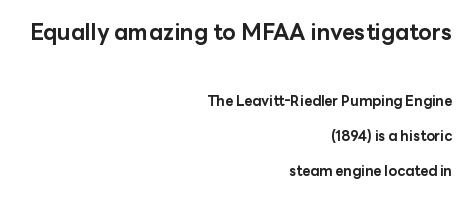
Honestly, the rows look like they've been pulled way apart. Each word holds together tightly as a unit, with standard inter-letter gaps. Unlike italic type, these characters show no tilt at all. These lines carry a lot of weight — the face is fully bold.
